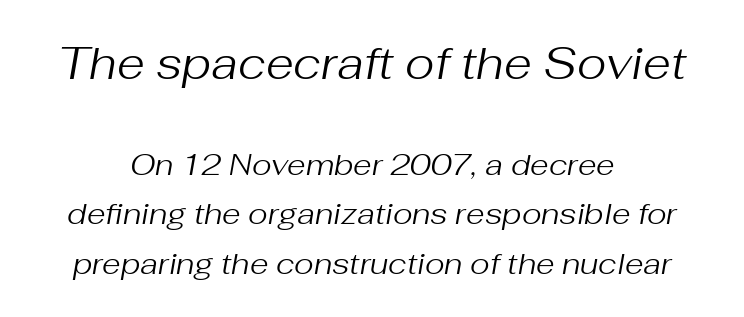
Q: Is the text bold? A: No.
Q: Is the text italic (slanted)? A: Yes, it leans right by about 10 degrees.
Q: Is the text underlined? A: No.
Q: How is the paragraph aligned? A: Centered.
Q: Is the spacing between letters normal or unusually wide? A: Normal.
Q: Is the spacing between lines tight, normal or loose? A: Normal.
Q: Which block of text is set in a larger size, the first (top) or the second (bottom)? A: The first (top) one.
Q: Width (condensed, normal, or wide)? A: Normal.
Q: Stroke contrast? A: Medium.
Q: x-height? A: Medium.
Q: Monospaced? A: No.
